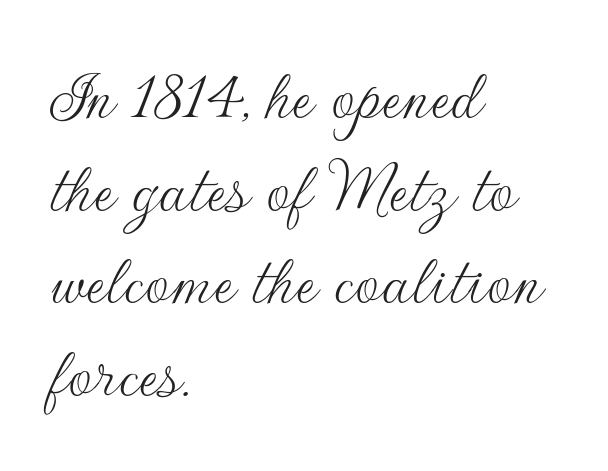
The letters advance in unequal steps, a hallmark of proportional type. Caption: face not bold, strokes unweighted. Glyph-to-glyph distance matches everyday printed text. Nobody drew a line under any word here.
